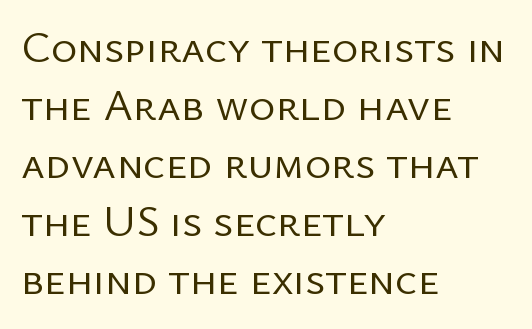
The specimen reads as upright at a glance. Line starts are locked; line ends wander. You could not count columns in this text — the font is proportionally spaced. Glyph-to-glyph distance matches everyday printed text. The font sits on the lighter half of the weight spectrum, regular included. The letters carry no serifs — their stems end cleanly without finishing strokes.
